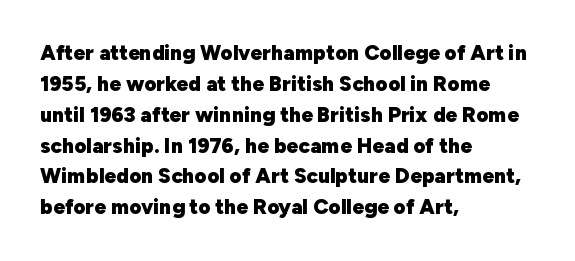
Posture: vertical. A classic flush-left, rag-right setting is used for this passage. Horizontal bands of white between lines are of average thickness. Each word holds together tightly as a unit, with standard inter-letter gaps. The font is running at its bold setting.
